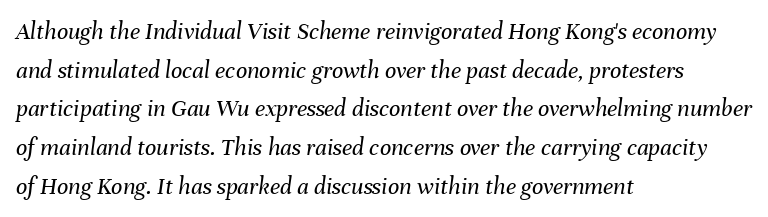
{"italic": "yes", "lean": "right", "slant_degrees": 8, "bold": "no", "underline": "no", "align": "left", "line_spacing": "normal", "line_spacing_ratio": 1.55, "letter_spacing": "normal", "letter_spacing_em": 0.0, "glyph_px": 25}
